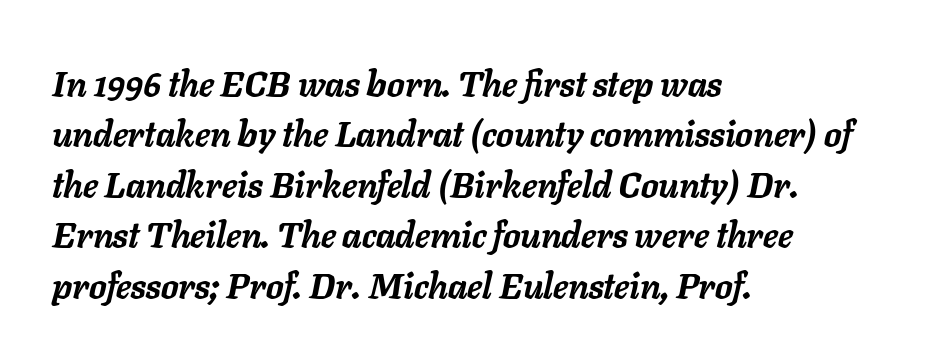
Q: Is the text bold? A: Yes.
Q: Is the text italic (slanted)? A: Yes, it leans right by about 11 degrees.
Q: Is the text underlined? A: No.
Q: How is the paragraph aligned? A: Left-aligned.
Q: Is the spacing between letters normal or unusually wide? A: Normal.
Q: Is the spacing between lines tight, normal or loose? A: Normal.
Q: Width (condensed, normal, or wide)? A: Normal.
Q: Stroke contrast? A: Low.
Q: x-height? A: Medium.
Q: Monospaced? A: No.
